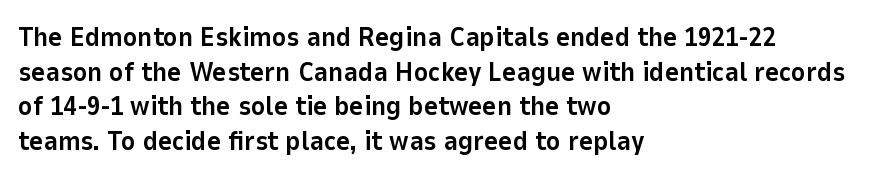
The image shows 27 px bold type, upright; set left-aligned, normal line spacing (1.28x), normal letter spacing, not underlined.
